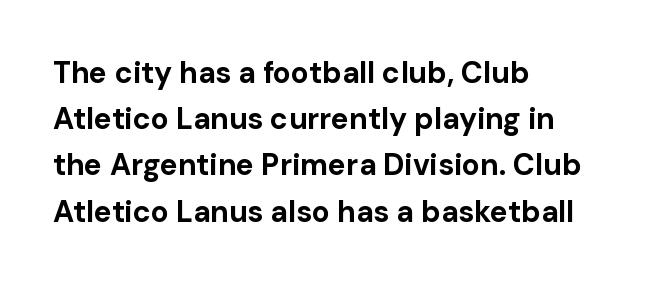
Q: Is the text bold? A: Yes.
Q: Is the text italic (slanted)? A: No, it is upright.
Q: Is the typeface a serif or a sans-serif typeface? A: Sans-serif.
Q: Is the text underlined? A: No.
Q: How is the paragraph aligned? A: Left-aligned.
Q: Is the spacing between letters normal or unusually wide? A: Normal.
Q: Is the spacing between lines tight, normal or loose? A: Normal.
Q: Width (condensed, normal, or wide)? A: Normal.
Q: Stroke contrast? A: Low.
Q: x-height? A: Medium.
Q: Monospaced? A: No.
